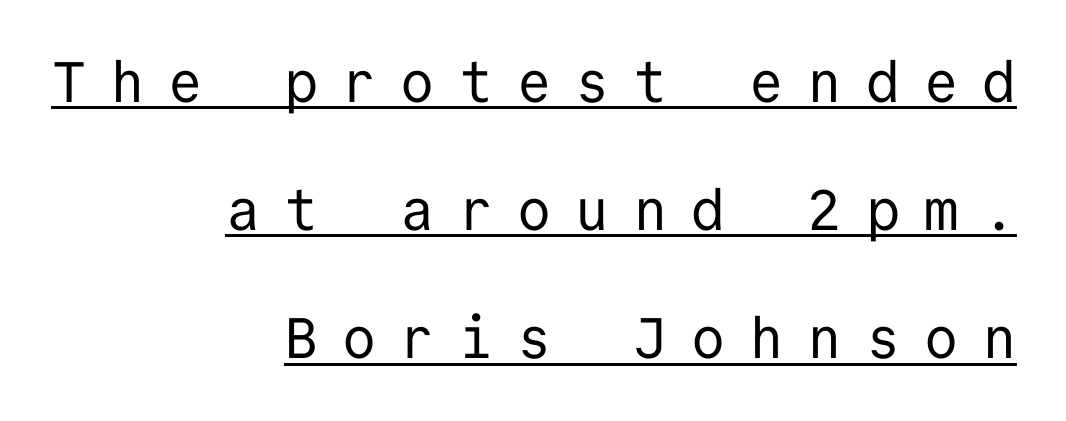
{"serif": "no", "italic": "no", "bold": "no", "weight": "regular", "width": "normal", "stroke_contrast": "low", "x_height": "medium", "monospaced": "yes", "underline": "yes", "align": "right", "line_spacing": "loose", "line_spacing_ratio": 2.25, "letter_spacing": "wide", "letter_spacing_em": 0.42, "glyph_px": 57}
